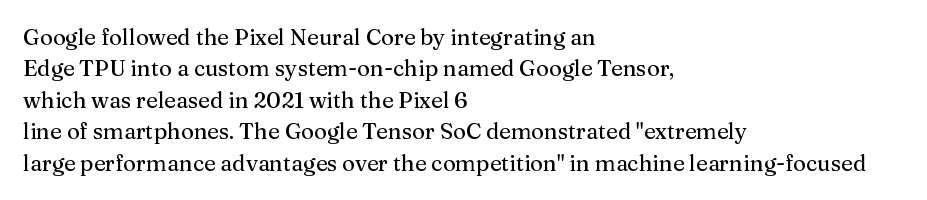
{"italic": "no", "underline": "no", "align": "left", "line_spacing": "normal", "line_spacing_ratio": 1.43, "letter_spacing": "normal", "letter_spacing_em": 0.0, "glyph_px": 22}
